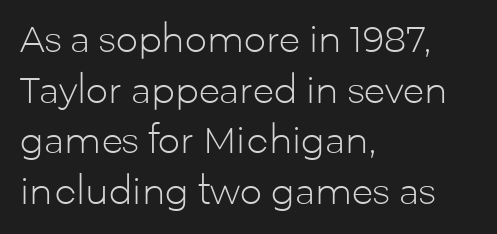
{"serif": "no", "italic": "no", "bold": "no", "weight": "light", "width": "normal", "stroke_contrast": "low", "x_height": "medium", "monospaced": "no", "underline": "no", "align": "left", "line_spacing": "normal", "line_spacing_ratio": 1.45, "letter_spacing": "normal", "letter_spacing_em": 0.0, "glyph_px": 35}
